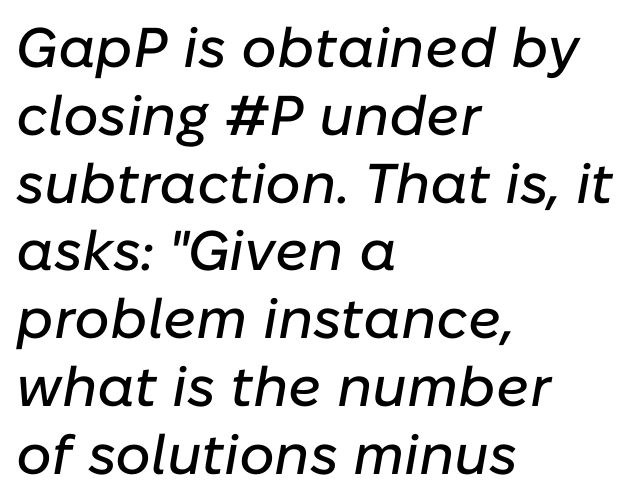
{"italic": "yes", "lean": "right", "slant_degrees": 10, "width": "normal", "stroke_contrast": "low", "x_height": "medium", "monospaced": "no", "underline": "no", "align": "left", "line_spacing_ratio": 1.21, "letter_spacing": "normal", "letter_spacing_em": 0.0, "glyph_px": 56}
